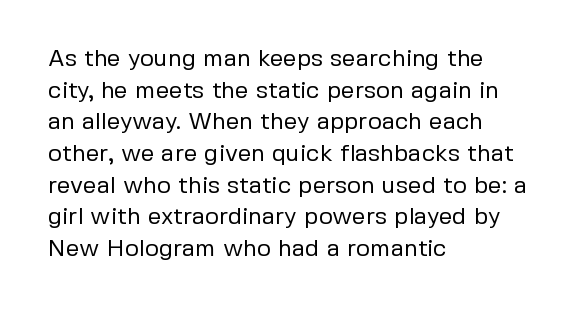
Leftover space on each line is placed entirely after the last word. The typesetting does not lean heavy: it is not bold. Honestly, the letter spacing is just normal — you wouldn't notice it. Underline: absent. If you drew a line through each stem, it would be perfectly vertical.
